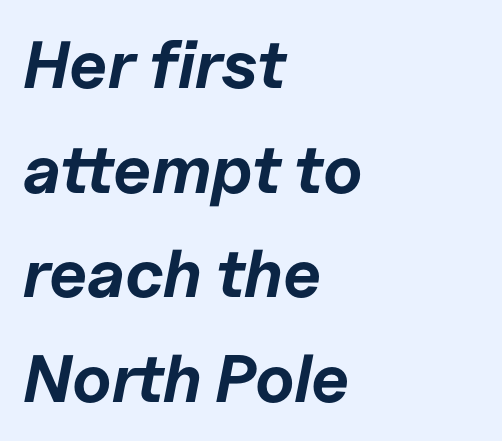
Its strokes are broad and dark, the hallmark of bold type. Line spacing here is normal. The space directly below the letters is spotless. These lines stack with their left ends in a neat column.
